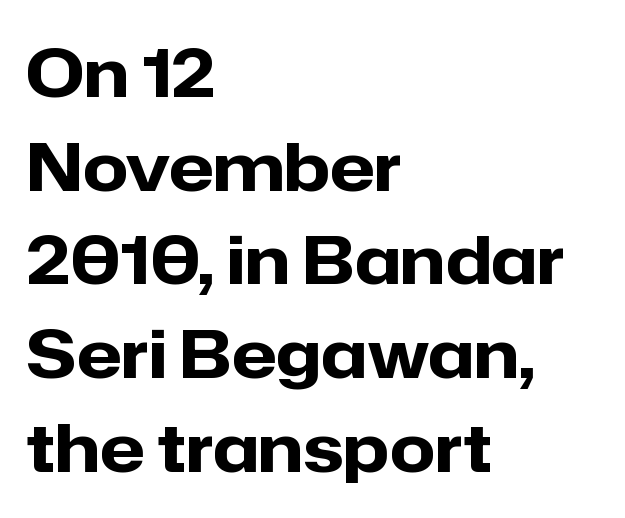
Q: Is the text bold? A: Yes.
Q: Is the text italic (slanted)? A: No, it is upright.
Q: Is the typeface a serif or a sans-serif typeface? A: Sans-serif.
Q: Is the text underlined? A: No.
Q: How is the paragraph aligned? A: Left-aligned.
Q: Is the spacing between letters normal or unusually wide? A: Normal.
Q: Is the spacing between lines tight, normal or loose? A: Normal.
Q: Width (condensed, normal, or wide)? A: Normal.
Q: Stroke contrast? A: Low.
Q: x-height? A: Medium.
Q: Monospaced? A: No.
